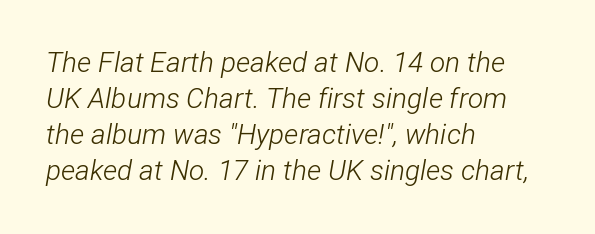
Check the space under the baseline: it is left empty. Note the varied advance widths — an 'i' is clearly narrower than an 'm'. Vertically, the passage feels balanced, rows spaced as you'd expect. The passage shown leans; its letterforms are oblique. These lines are set flush left with a ragged right edge. You could call the tracking neutral — neither tight nor loose.
